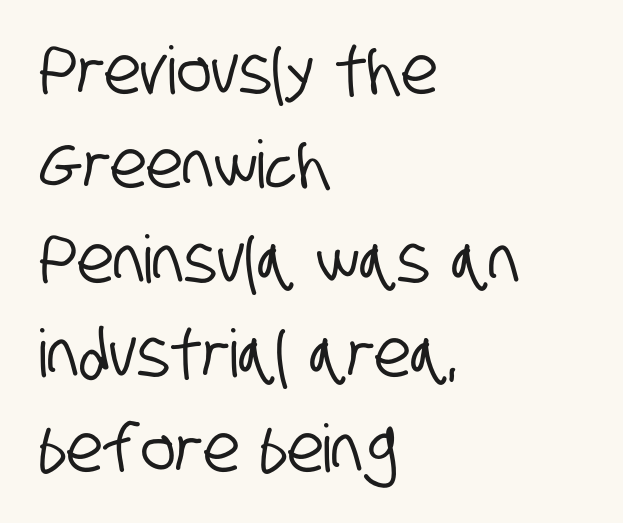
Q: Is the typeface a serif or a sans-serif typeface? A: Sans-serif.
Q: Is the text underlined? A: No.
Q: How is the paragraph aligned? A: Left-aligned.
Q: Is the spacing between letters normal or unusually wide? A: Normal.
Q: Is the spacing between lines tight, normal or loose? A: Normal.
Q: Width (condensed, normal, or wide)? A: Condensed.
Q: Stroke contrast? A: Low.
Q: x-height? A: Large.
Q: Monospaced? A: No.
